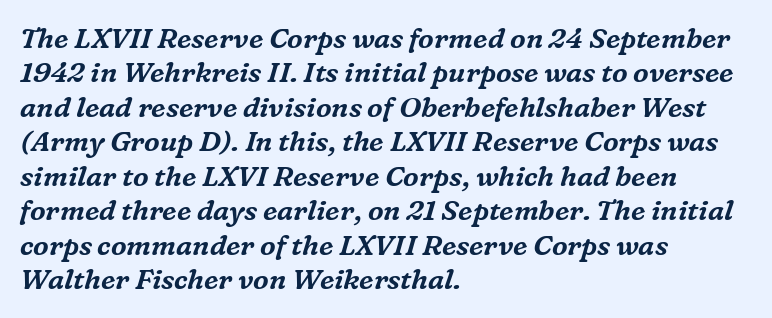
{"serif": "yes", "italic": "yes", "lean": "right", "slant_degrees": 16, "width": "normal", "stroke_contrast": "medium", "x_height": "medium", "monospaced": "no", "underline": "no", "align": "left", "line_spacing_ratio": 1.23, "letter_spacing": "normal", "letter_spacing_em": 0.0, "glyph_px": 28}
